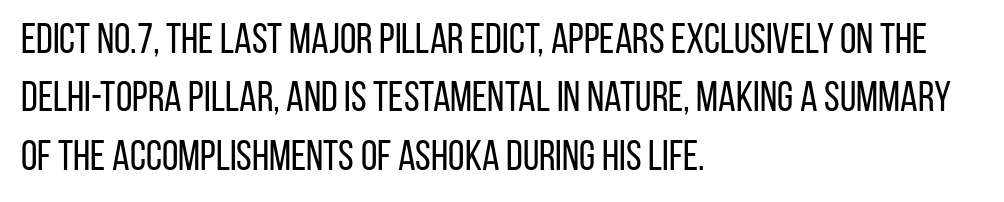
When letters stand straight like this, we call the style roman or upright. Caption: face not bold, strokes unweighted. Decoration check: the copy has no underline. Standard letterfit; no display-style spreading of the glyphs. Character widths vary here, with narrow letters taking less room than wide ones. Leftover space on each line is placed entirely after the last word.
